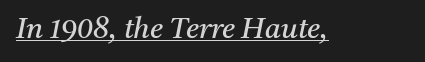
Emphasis is given by a line drawn under the lettering. The letterforms sit shoulder to shoulder at normal distance. Weight: not bold — regular or lighter. Examine the stroke ends and you'll spot serifs.
